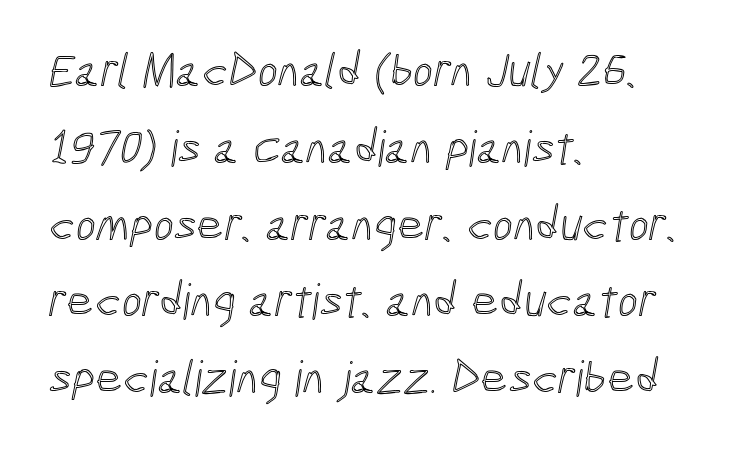
Visually the block forms a straight wall on the left and a jagged coastline on the right. Looks like regular typesetting: each glyph gets only the width it needs. The baseline area is clear. Is there much room between lines? A standard amount, neither cramped nor airy. These lines keep a tight, regular rhythm from letter to letter.
